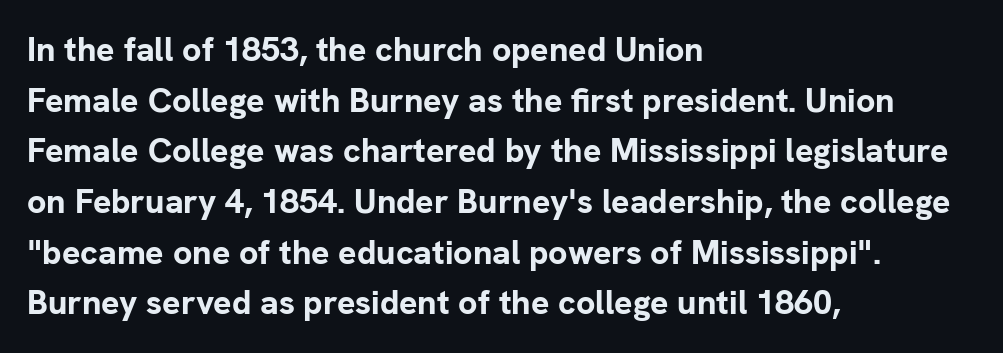
{"serif": "no", "italic": "no", "bold": "yes", "weight": "bold", "width": "normal", "stroke_contrast": "low", "x_height": "medium", "monospaced": "no", "underline": "no", "align": "left", "line_spacing": "normal", "line_spacing_ratio": 1.49, "letter_spacing": "normal", "letter_spacing_em": 0.0, "glyph_px": 34}
